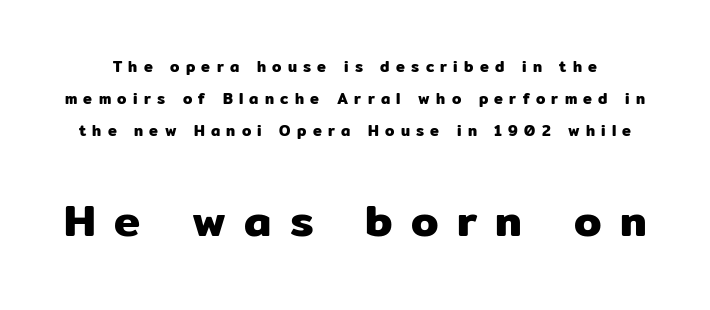
{"serif": "no", "italic": "no", "width": "normal", "stroke_contrast": "low", "x_height": "medium", "monospaced": "no", "underline": "no", "line_spacing": "loose", "line_spacing_ratio": 2.13, "letter_spacing": "wide", "letter_spacing_em": 0.42, "larger_block": "second", "size_ratio": 2.93, "glyph_px": 44}
